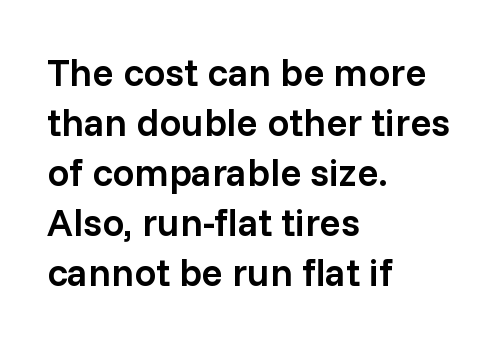
{"serif": "no", "italic": "no", "bold": "semi", "weight": "semibold", "width": "normal", "stroke_contrast": "low", "x_height": "medium", "monospaced": "no", "underline": "no", "align": "left", "line_spacing": "normal", "line_spacing_ratio": 1.28, "letter_spacing": "normal", "letter_spacing_em": 0.0, "glyph_px": 39}
